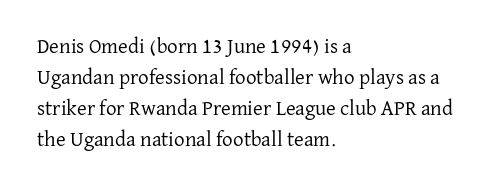
The image shows 21 px text type, upright; set left-aligned, normal line spacing (1.48x), normal letter spacing, not underlined.
